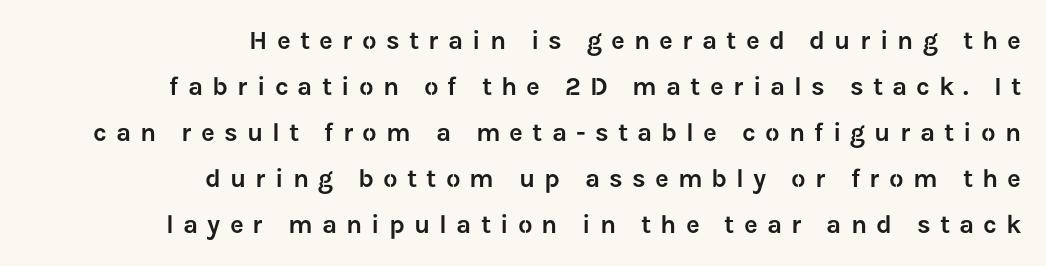
The image shows 26 px text type, upright; set right-aligned, line spacing 1.77x, unusually wide letter spacing (+0.35 em), not underlined.
